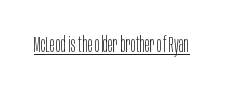
Does a line run under the words? Yes, clearly. Each word holds together tightly as a unit, with standard inter-letter gaps. When letters stand straight like this, we call the style roman or upright. Compared with a typical body face, this is equally light or lighter still.
